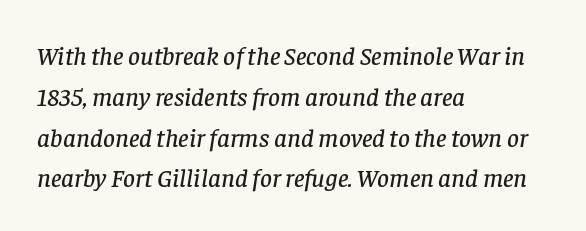
The image shows 26 px text type, italic (leaning right); set left-aligned, normal line spacing (1.57x), normal letter spacing, not underlined.
